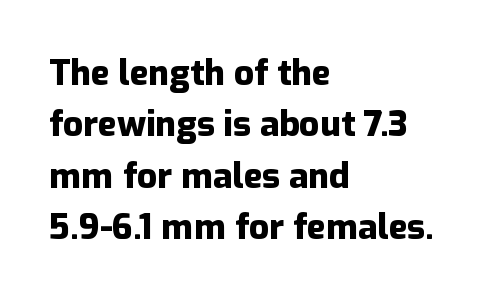
The image shows 35 px heavy sans-serif type, upright; set left-aligned, normal line spacing (1.47x), normal letter spacing, not underlined; low stroke contrast and a medium x-height.
